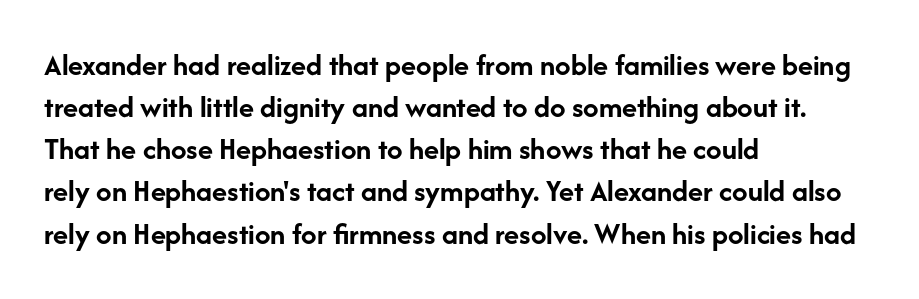
Q: Is the text bold? A: Yes.
Q: Is the text italic (slanted)? A: No, it is upright.
Q: Is the typeface a serif or a sans-serif typeface? A: Sans-serif.
Q: Is the text underlined? A: No.
Q: How is the paragraph aligned? A: Left-aligned.
Q: Is the spacing between letters normal or unusually wide? A: Normal.
Q: Is the spacing between lines tight, normal or loose? A: Normal.
Q: Width (condensed, normal, or wide)? A: Normal.
Q: Stroke contrast? A: Low.
Q: x-height? A: Medium.
Q: Monospaced? A: No.
